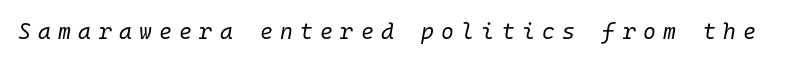
Q: Is the text bold? A: No.
Q: Is the text italic (slanted)? A: Yes, it leans right by about 10 degrees.
Q: Is the text underlined? A: No.
Q: Is the spacing between letters normal or unusually wide? A: Unusually wide.
